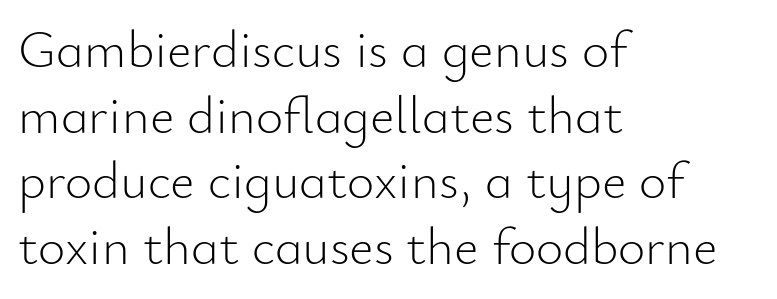
{"serif": "no", "italic": "no", "bold": "no", "weight": "light", "width": "normal", "stroke_contrast": "low", "x_height": "small", "monospaced": "no", "underline": "no", "align": "left", "line_spacing_ratio": 1.24, "letter_spacing": "normal", "letter_spacing_em": 0.0, "glyph_px": 53}
